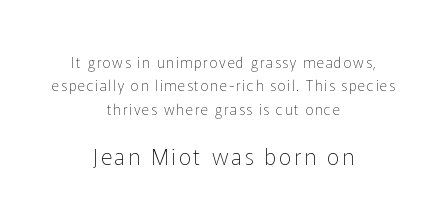
Posture: straight, roman, zero tilt. In CSS terms this would be text-align: center. Weight class: somewhere from thin through regular. Quick note: interline space is typical. Small over large — that's the arrangement of the two blocks here.
